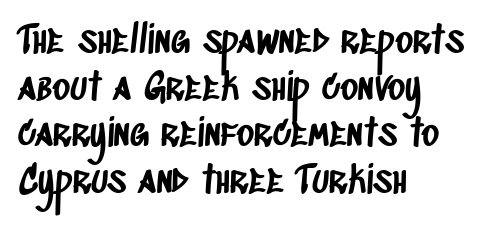
Q: Is the typeface a serif or a sans-serif typeface? A: Sans-serif.
Q: Is the text underlined? A: No.
Q: How is the paragraph aligned? A: Left-aligned.
Q: Is the spacing between letters normal or unusually wide? A: Normal.
Q: Width (condensed, normal, or wide)? A: Condensed.
Q: Stroke contrast? A: Low.
Q: x-height? A: Large.
Q: Monospaced? A: No.
